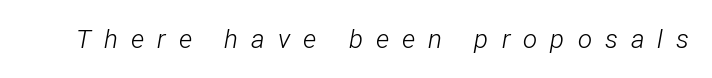
The image shows 26 px text type, italic (leaning right); set unusually wide letter spacing (+0.5 em), not underlined.
